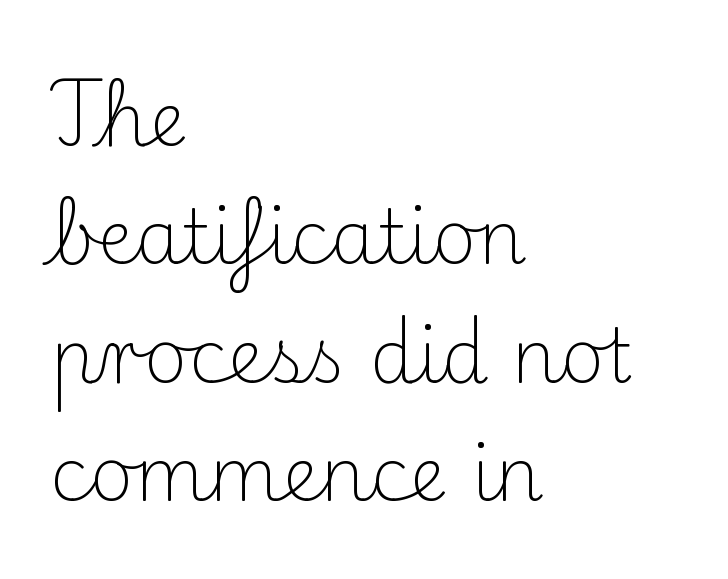
The image shows 75 px light serif type, upright; set left-aligned, normal line spacing (1.58x), normal letter spacing, not underlined; medium stroke contrast and a small x-height.
